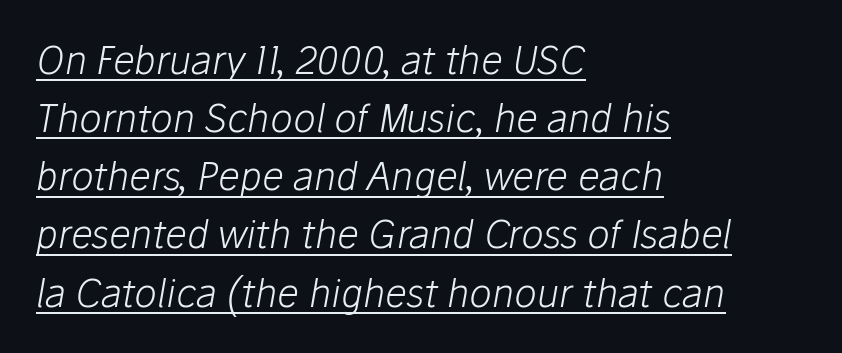
{"italic": "yes", "lean": "right", "slant_degrees": 10, "bold": "no", "weight": "light", "width": "normal", "stroke_contrast": "low", "x_height": "medium", "monospaced": "no", "underline": "yes", "align": "left", "line_spacing": "normal", "line_spacing_ratio": 1.53, "letter_spacing": "normal", "letter_spacing_em": 0.0, "glyph_px": 38}
